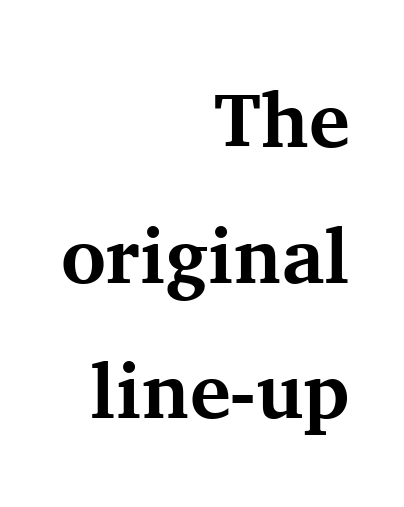
{"serif": "yes", "italic": "no", "bold": "yes", "weight": "bold", "width": "normal", "stroke_contrast": "medium", "x_height": "medium", "monospaced": "no", "underline": "no", "align": "right", "line_spacing_ratio": 1.76, "letter_spacing": "normal", "letter_spacing_em": 0.0, "glyph_px": 77}
